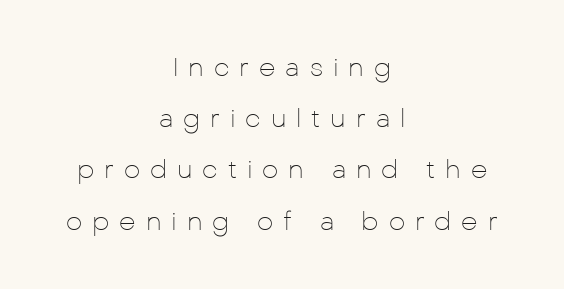
{"italic": "no", "bold": "no", "underline": "no", "align": "center", "line_spacing": "loose", "line_spacing_ratio": 1.97, "letter_spacing": "wide", "letter_spacing_em": 0.38, "glyph_px": 26}
